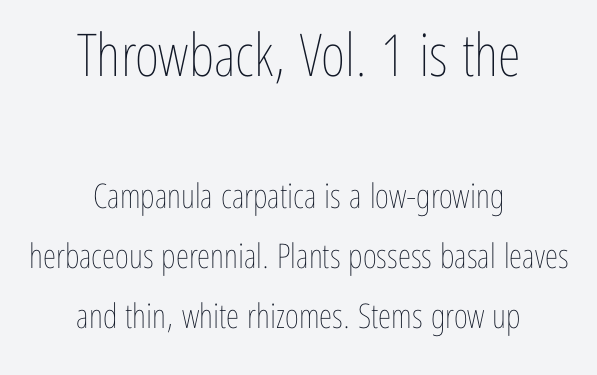
Spacing between characters is what you'd get straight out of the box. Posture: vertical. The letters advance in unequal steps, a hallmark of proportional type. Neither beginnings nor endings align; midpoints do. Letters rest on an invisible, unmarked baseline. The font is comparable to plain body text, perhaps lighter.
